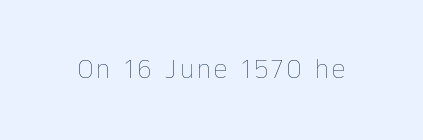
The image shows 28 px thin type, upright; set not underlined; low stroke contrast and a medium x-height.
